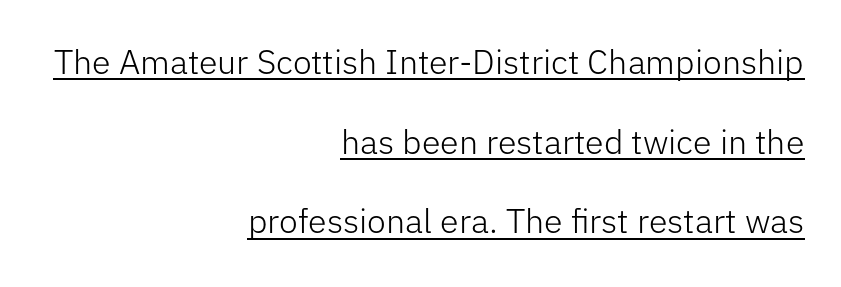
Do the characters align in a grid? No, the font is proportional. Does the lettering tilt? It doesn't — this is upright. Vertical spacing — loose. Counters stay open thanks to moderate or lighter strokes. To sum up the face: it is a sans, with no serifs. Characters follow at the spacing the type designer built in.
